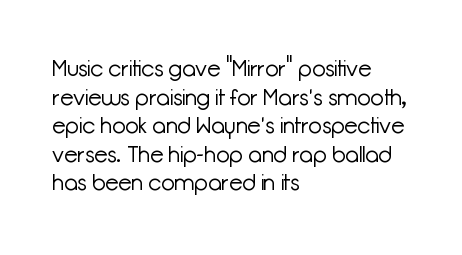
The image shows 22 px text type, upright; set left-aligned, normal line spacing (1.3x), normal letter spacing, not underlined.
